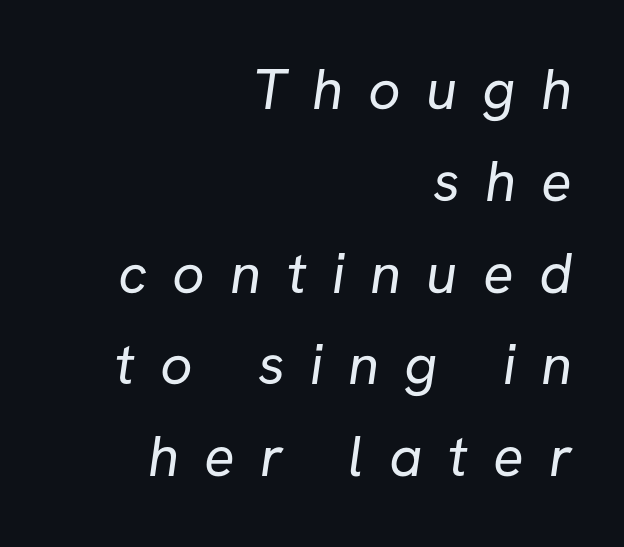
Q: Is the text bold? A: No.
Q: Is the typeface a serif or a sans-serif typeface? A: Sans-serif.
Q: Is the text underlined? A: No.
Q: How is the paragraph aligned? A: Right-aligned.
Q: Is the spacing between letters normal or unusually wide? A: Unusually wide.
Q: Is the spacing between lines tight, normal or loose? A: Normal.
Q: Width (condensed, normal, or wide)? A: Normal.
Q: Stroke contrast? A: Low.
Q: x-height? A: Medium.
Q: Monospaced? A: No.
